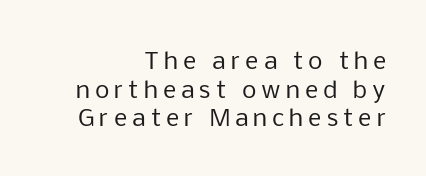
The image shows 23 px text type, upright; set right-aligned, normal line spacing (1.25x), unusually wide letter spacing (+0.22 em), not underlined.
